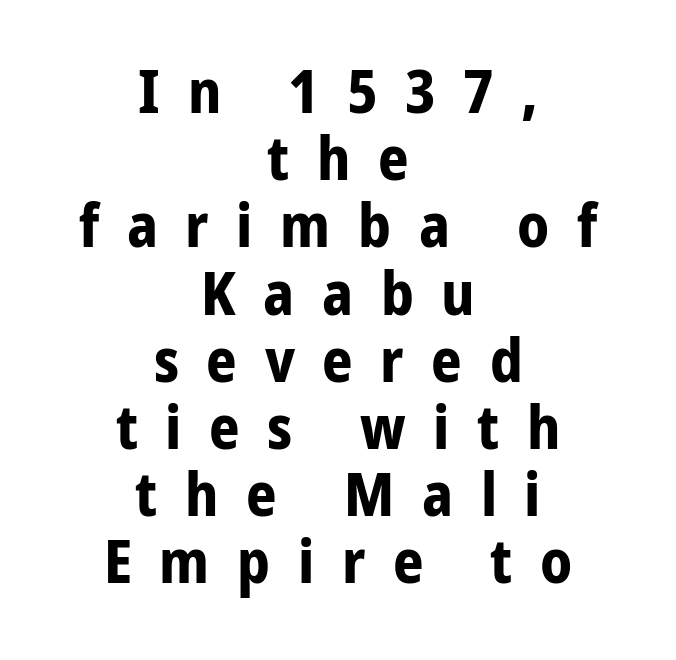
{"serif": "no", "italic": "no", "bold": "yes", "weight": "bold", "width": "condensed", "stroke_contrast": "low", "x_height": "medium", "monospaced": "no", "underline": "no", "align": "center", "line_spacing": "tight", "line_spacing_ratio": 1.12, "letter_spacing": "wide", "letter_spacing_em": 0.46, "glyph_px": 60}
